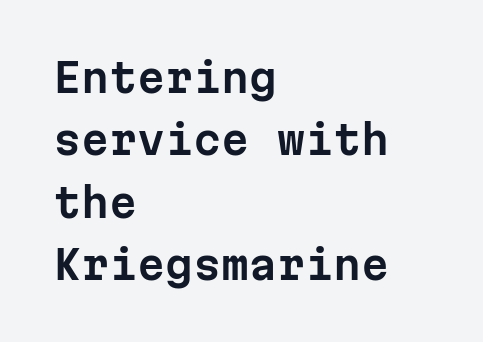
{"serif": "no", "italic": "no", "width": "normal", "stroke_contrast": "low", "x_height": "medium", "monospaced": "yes", "underline": "no", "align": "left", "line_spacing": "normal", "line_spacing_ratio": 1.56, "letter_spacing": "normal", "letter_spacing_em": 0.0, "glyph_px": 40}
